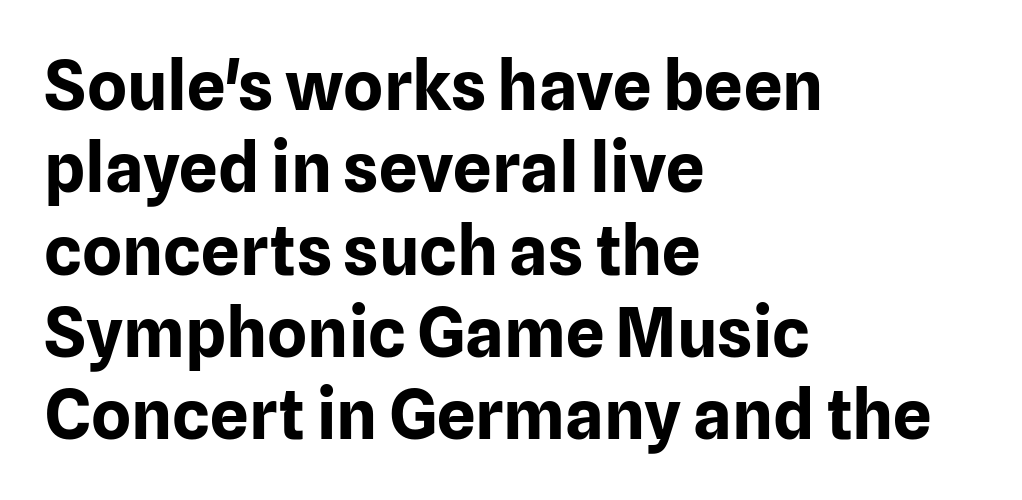
{"serif": "no", "italic": "no", "bold": "yes", "weight": "bold", "width": "normal", "stroke_contrast": "low", "x_height": "medium", "monospaced": "no", "underline": "no", "align": "left", "line_spacing_ratio": 1.21, "letter_spacing": "normal", "letter_spacing_em": 0.0, "glyph_px": 68}
